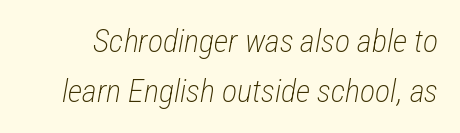
The image shows 32 px light, condensed type, italic (leaning right); set normal line spacing (1.57x), normal letter spacing, not underlined; low stroke contrast and a medium x-height.
